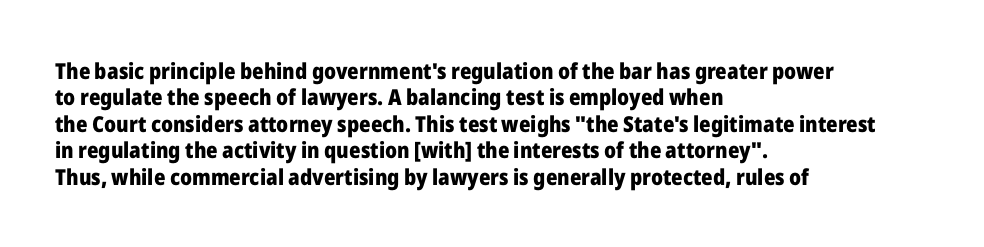
The image shows 22 px bold type, upright; set left-aligned, line spacing 1.2x, normal letter spacing, not underlined.
